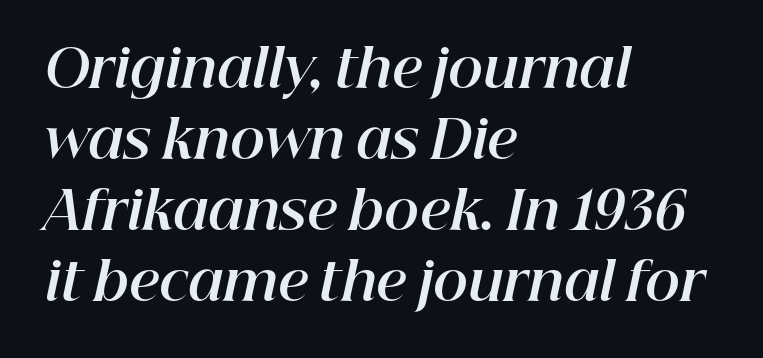
Typesetter's note: full bold, strokes at maximum text heaviness. Looks like regular typesetting: each glyph gets only the width it needs. Reading down the block, your eye returns to a fixed left position each line. The face used here has a pronounced slope to its letters. Baseline-to-baseline distance is the conventional proportion of letter height.
